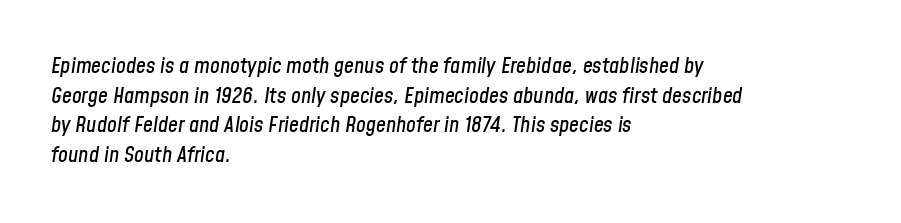
{"italic": "yes", "lean": "right", "slant_degrees": 8, "underline": "no", "align": "left", "line_spacing": "normal", "line_spacing_ratio": 1.35, "letter_spacing": "normal", "letter_spacing_em": 0.0, "glyph_px": 22}
